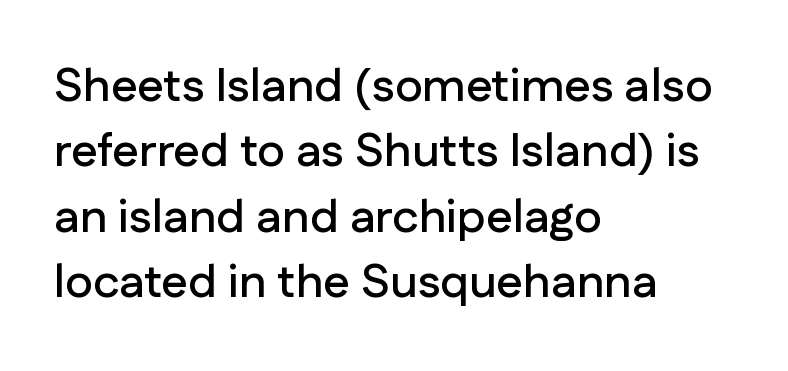
Note the varied advance widths — an 'i' is clearly narrower than an 'm'. Where is the straight margin? On the left. The type family on display is of the sans-serif kind. Anything drawn beneath the words? Only blank space.
